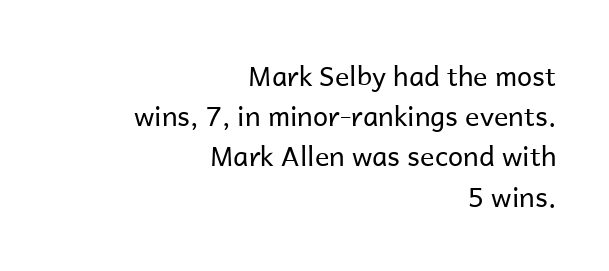
The image shows 27 px text type, upright; set right-aligned, normal line spacing (1.49x), normal letter spacing, not underlined.
